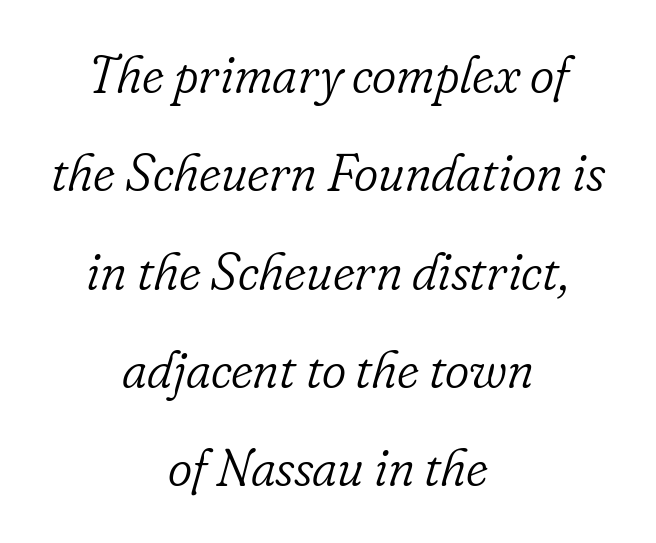
The gaps between neighbouring characters are ordinary and unremarkable. Unbolded letterforms with no extra heft. Unlike a clean sans, this face finishes its strokes with serifs. The rendering applies a slant to the glyphs. Character widths vary here, with narrow letters taking less room than wide ones. Compared with a flush-left layout, this one balances lines on the center instead.
